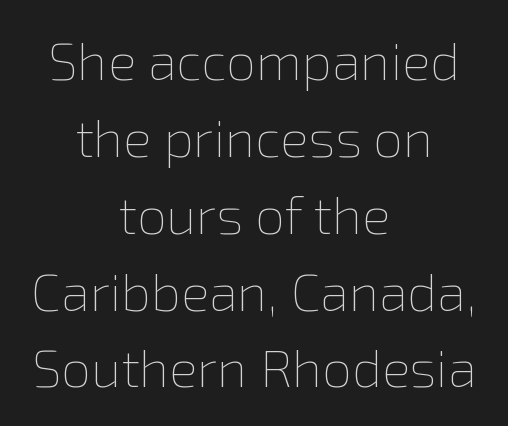
{"italic": "no", "bold": "no", "weight": "thin", "width": "normal", "stroke_contrast": "low", "x_height": "medium", "monospaced": "no", "underline": "no", "align": "center", "line_spacing": "normal", "line_spacing_ratio": 1.45, "letter_spacing": "normal", "letter_spacing_em": 0.0, "glyph_px": 53}
